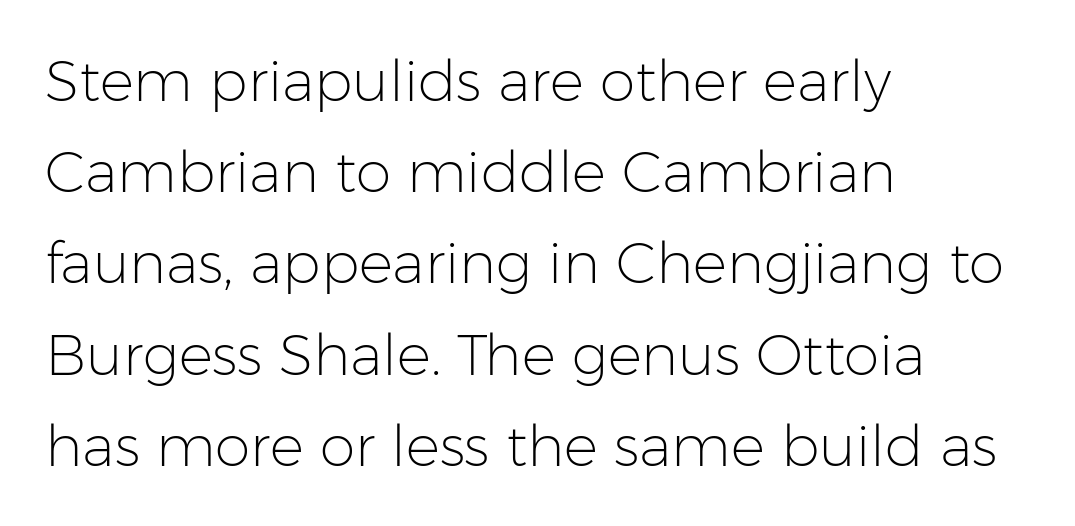
The image shows 57 px light sans-serif type, upright; set left-aligned, normal line spacing (1.6x), normal letter spacing, not underlined; low stroke contrast and a medium x-height.
